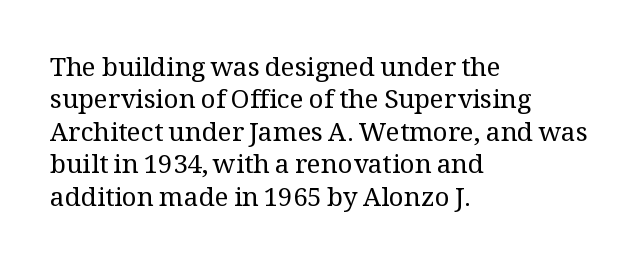
The image shows 26 px text type, upright; set left-aligned, normal line spacing (1.25x), normal letter spacing, not underlined.
